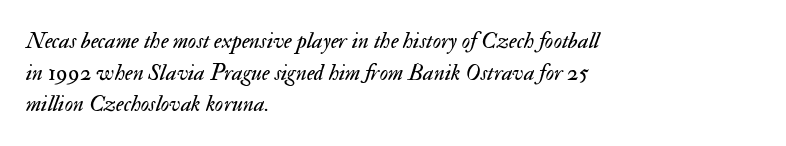
The lines in this sample share a left origin and differ only in where they stop. Leading: standard. Here the glyphs are tracked normally, forming tight word shapes. No word sits above an underline. The letters look calm and open, with moderate or lighter stems. Observe the lean: these are italic letterforms.
